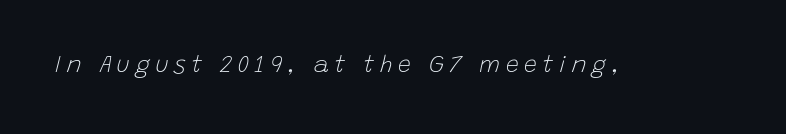
You could only call the tracking loose — the letters float apart. Heft: none added — not bold. Honestly, there is no underline to notice here at all. Looking at the ascenders, they clearly lean.
